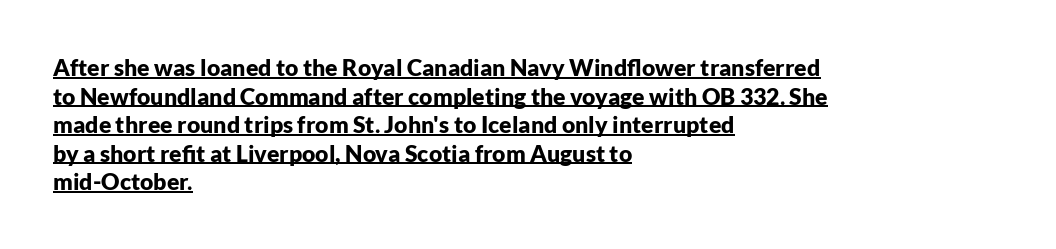
The rendered words wear a rule along their underside. The sample has been set heavy, in full bold. Unlike italic type, these characters show no tilt at all. The rendering keeps characters at their native spacing.
